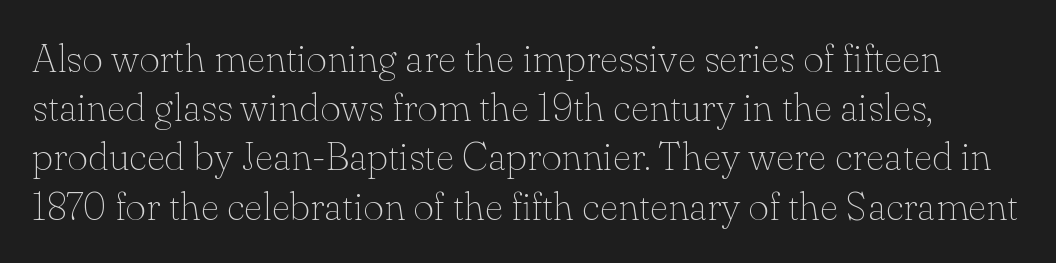
The image shows 40 px thin serif type, upright; set line spacing 1.23x, normal letter spacing, not underlined; low stroke contrast and a small x-height.
